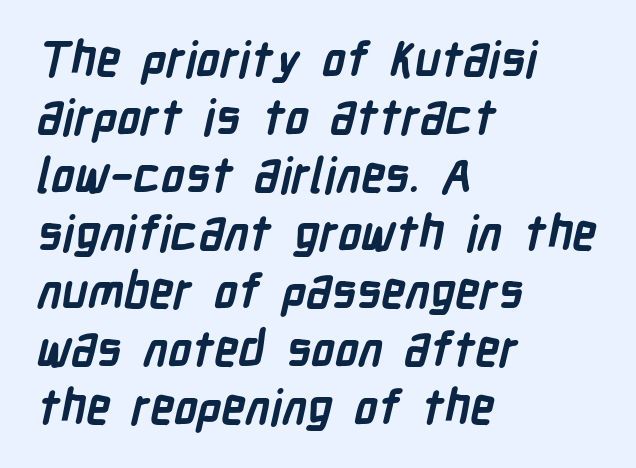
{"serif": "no", "bold": "yes", "weight": "semibold", "width": "condensed", "stroke_contrast": "low", "x_height": "medium", "monospaced": "no", "underline": "no", "align": "left", "line_spacing_ratio": 1.21, "letter_spacing": "normal", "letter_spacing_em": 0.0, "glyph_px": 48}
